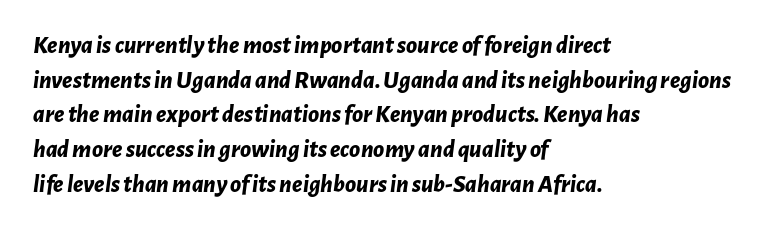
{"italic": "yes", "lean": "right", "slant_degrees": 7, "bold": "yes", "underline": "no", "align": "left", "line_spacing": "normal", "line_spacing_ratio": 1.39, "letter_spacing": "normal", "letter_spacing_em": 0.0, "glyph_px": 25}
